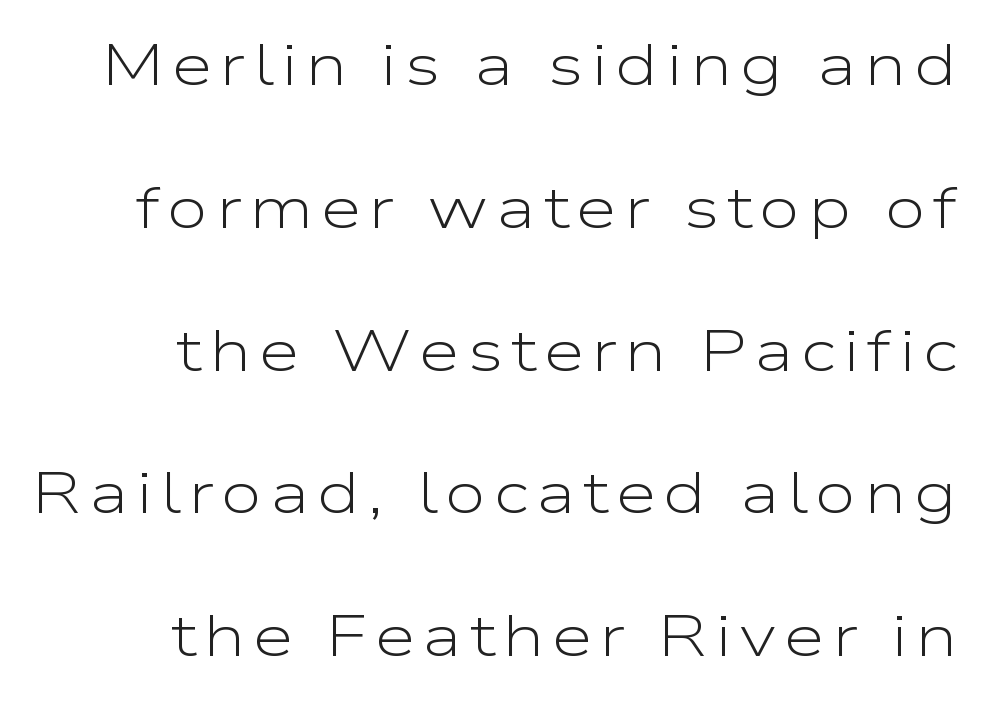
The passage shown stacks its lines with a broad gap. Do the characters align in a grid? No, the font is proportional. Upright lettering throughout. Is the block centered? No — it sits flush against the right margin.
